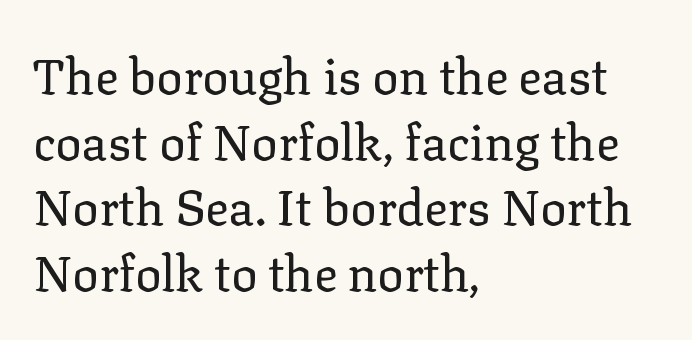
{"serif": "yes", "italic": "no", "bold": "no", "weight": "regular", "width": "normal", "stroke_contrast": "low", "x_height": "medium", "monospaced": "no", "underline": "no", "align": "left", "line_spacing": "normal", "line_spacing_ratio": 1.34, "letter_spacing": "normal", "letter_spacing_em": 0.0, "glyph_px": 49}
